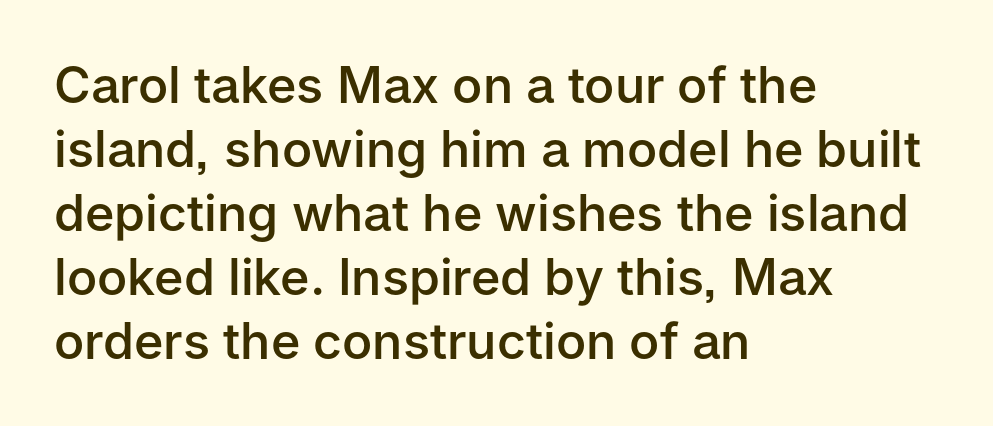
The image shows 50 px semibold sans-serif type, upright; set left-aligned, normal line spacing (1.28x), normal letter spacing, not underlined; low stroke contrast and a medium x-height.
